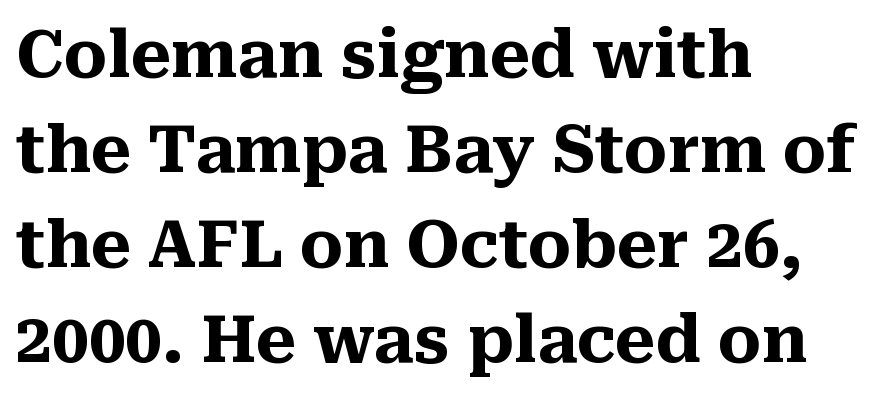
{"serif": "yes", "italic": "no", "bold": "yes", "weight": "heavy", "width": "normal", "stroke_contrast": "medium", "x_height": "medium", "monospaced": "no", "underline": "no", "align": "left", "line_spacing": "normal", "line_spacing_ratio": 1.46, "letter_spacing": "normal", "letter_spacing_em": 0.0, "glyph_px": 65}
